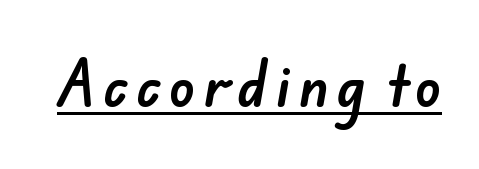
The image shows 53 px sans-serif type; set underlined; low stroke contrast and a small x-height.
